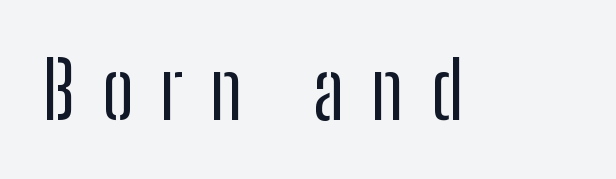
The strokes are not fattened; the text isn't bold. Unmarked baselines from the first word to the last. Quick note: not italic, upright. Note the varied advance widths — an 'i' is clearly narrower than an 'm'.
